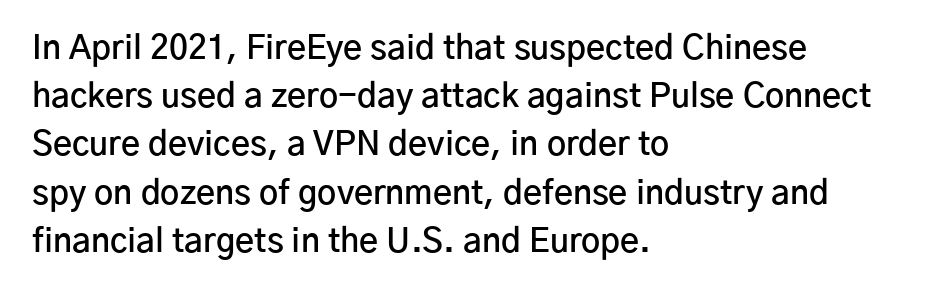
Q: Is the text bold? A: Semi-bold.
Q: Is the text italic (slanted)? A: No, it is upright.
Q: Is the typeface a serif or a sans-serif typeface? A: Sans-serif.
Q: Is the text underlined? A: No.
Q: How is the paragraph aligned? A: Left-aligned.
Q: Is the spacing between letters normal or unusually wide? A: Normal.
Q: Is the spacing between lines tight, normal or loose? A: Normal.
Q: Width (condensed, normal, or wide)? A: Normal.
Q: Stroke contrast? A: Low.
Q: x-height? A: Medium.
Q: Monospaced? A: No.
